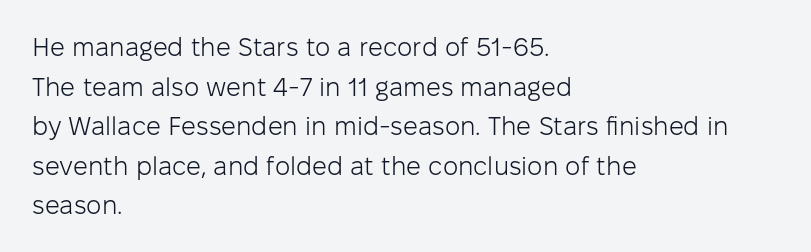
The block of text has a typical density, with ordinary space between rows. The line texture is even and compact thanks to regular tracking. Nothing heavy about these letters — not bold at all. Which margin do the lines hug? The left one — the right edge is uneven.
